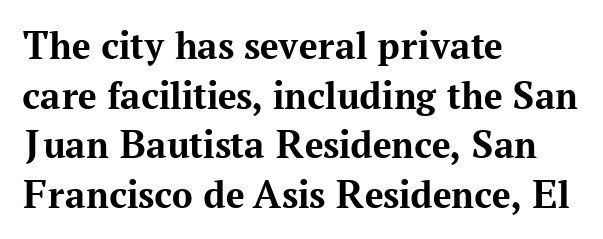
Is there any slant? The stems are plumb. Each line starts at the same left margin while the right side varies. The face used here is proportionally spaced, like ordinary book or web type. Letter spacing: default. These lines carry a lot of weight — the face is fully bold. A clean baseline with only descenders dipping below it.
